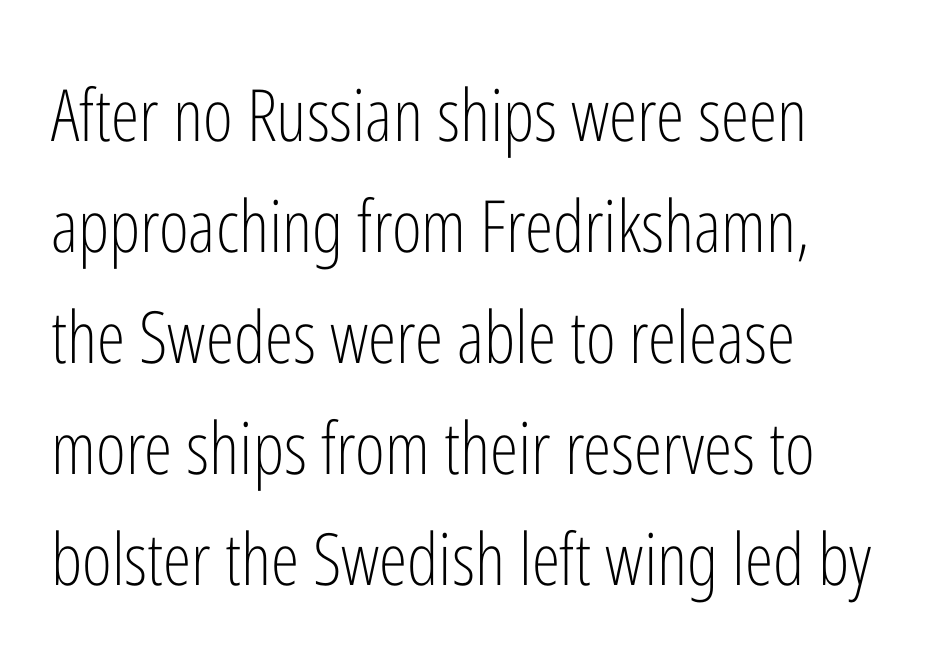
{"serif": "no", "italic": "no", "bold": "no", "weight": "light", "width": "condensed", "stroke_contrast": "low", "x_height": "medium", "monospaced": "no", "underline": "no", "align": "left", "line_spacing": "normal", "line_spacing_ratio": 1.54, "letter_spacing": "normal", "letter_spacing_em": 0.0, "glyph_px": 72}
